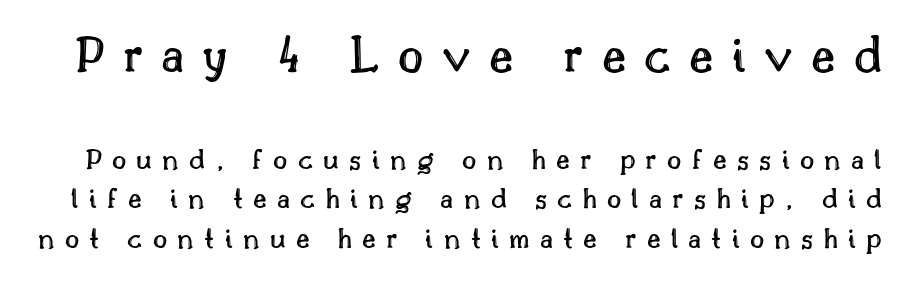
{"italic": "no", "width": "normal", "x_height": "small", "monospaced": "no", "underline": "no", "line_spacing": "normal", "line_spacing_ratio": 1.27, "letter_spacing": "wide", "letter_spacing_em": 0.33, "larger_block": "first", "size_ratio": 1.77, "glyph_px": 55}
